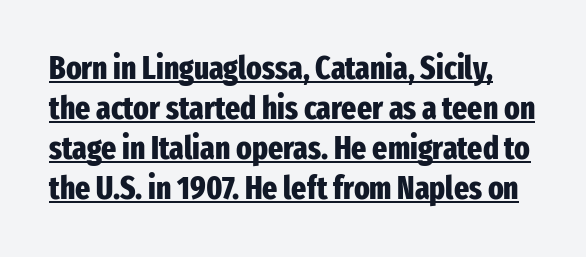
Q: Is the text bold? A: Yes.
Q: Is the text italic (slanted)? A: No, it is upright.
Q: Is the typeface a serif or a sans-serif typeface? A: Sans-serif.
Q: Is the text underlined? A: Yes.
Q: Is the spacing between letters normal or unusually wide? A: Normal.
Q: Is the spacing between lines tight, normal or loose? A: Normal.
Q: Width (condensed, normal, or wide)? A: Condensed.
Q: Stroke contrast? A: Low.
Q: x-height? A: Medium.
Q: Monospaced? A: No.
